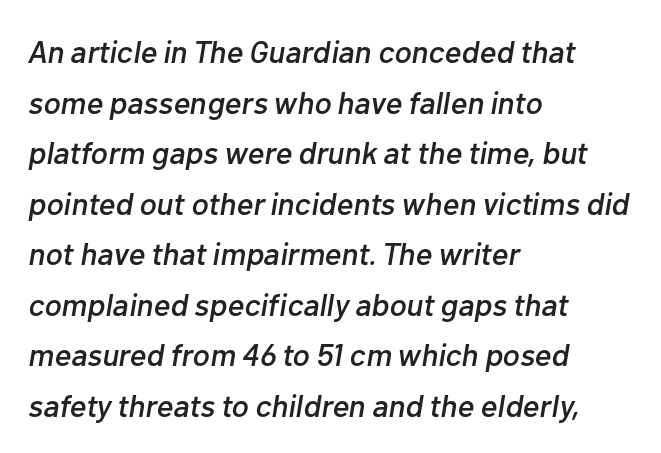
Q: Is the text italic (slanted)? A: Yes, it leans right by about 10 degrees.
Q: Is the text underlined? A: No.
Q: How is the paragraph aligned? A: Left-aligned.
Q: Is the spacing between letters normal or unusually wide? A: Normal.
Q: Is the spacing between lines tight, normal or loose? A: Normal.
Q: Width (condensed, normal, or wide)? A: Normal.
Q: Stroke contrast? A: Low.
Q: x-height? A: Medium.
Q: Monospaced? A: No.
